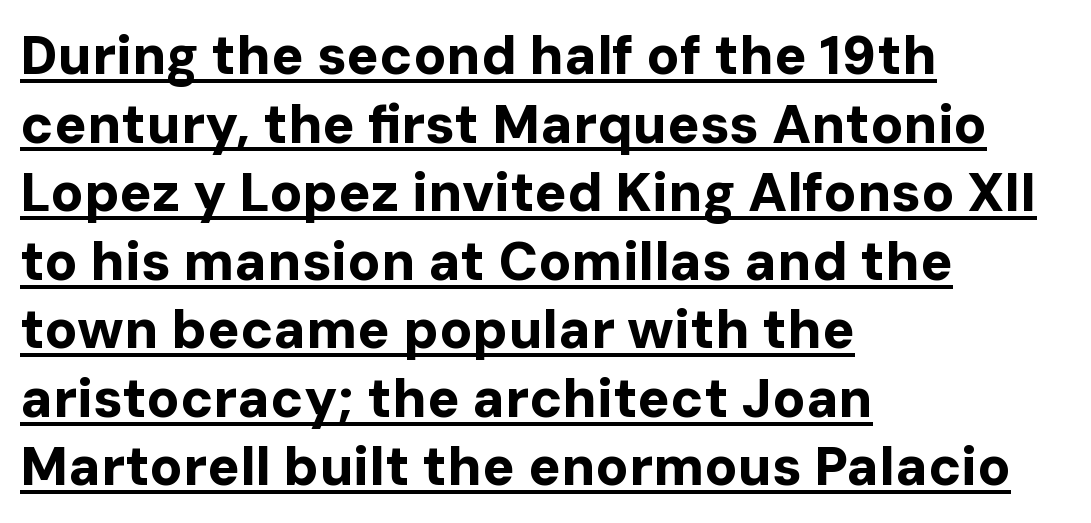
The image shows 54 px bold sans-serif type, upright; set left-aligned, normal line spacing (1.27x), normal letter spacing, underlined; low stroke contrast and a medium x-height.
